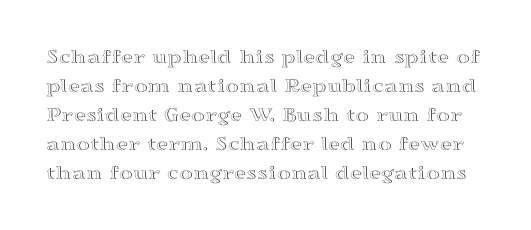
Q: Is the text italic (slanted)? A: No, it is upright.
Q: Is the text underlined? A: No.
Q: Is the spacing between letters normal or unusually wide? A: Normal.
Q: Is the spacing between lines tight, normal or loose? A: Normal.
